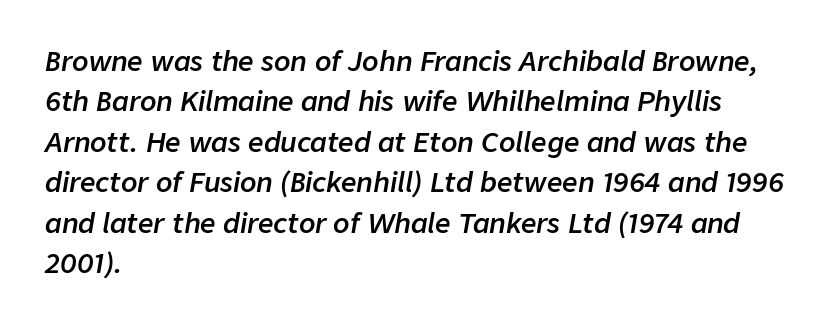
Leftover space on each line is placed entirely after the last word. Beneath every word, the page is bare. This rendering leaves character spacing at its baseline value. The vertical gap from one line to the next is medium.
